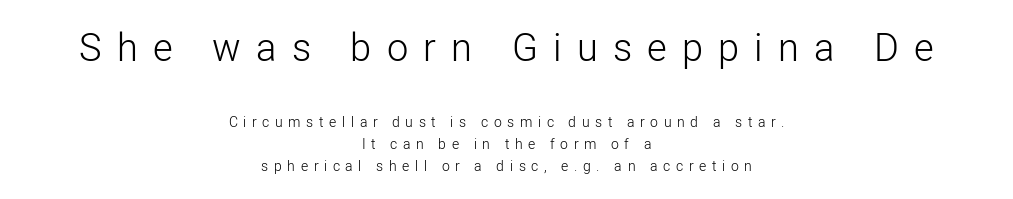
{"serif": "no", "italic": "no", "bold": "no", "weight": "light", "width": "normal", "stroke_contrast": "low", "x_height": "medium", "monospaced": "no", "underline": "no", "align": "center", "line_spacing": "normal", "line_spacing_ratio": 1.55, "letter_spacing": "wide", "letter_spacing_em": 0.4, "larger_block": "first", "size_ratio": 2.71, "glyph_px": 38}
